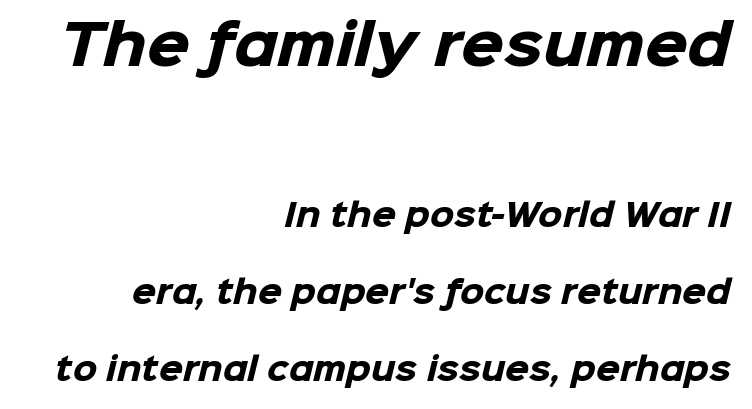
Unmarked baselines from the first word to the last. You get the large type first, then a drop to smaller type. Each new line begins a long way beneath the previous one. Layout note: lines flush right. Here the designer chose a conventional face with non-uniform glyph widths. A typesetter would label this face a sans.
